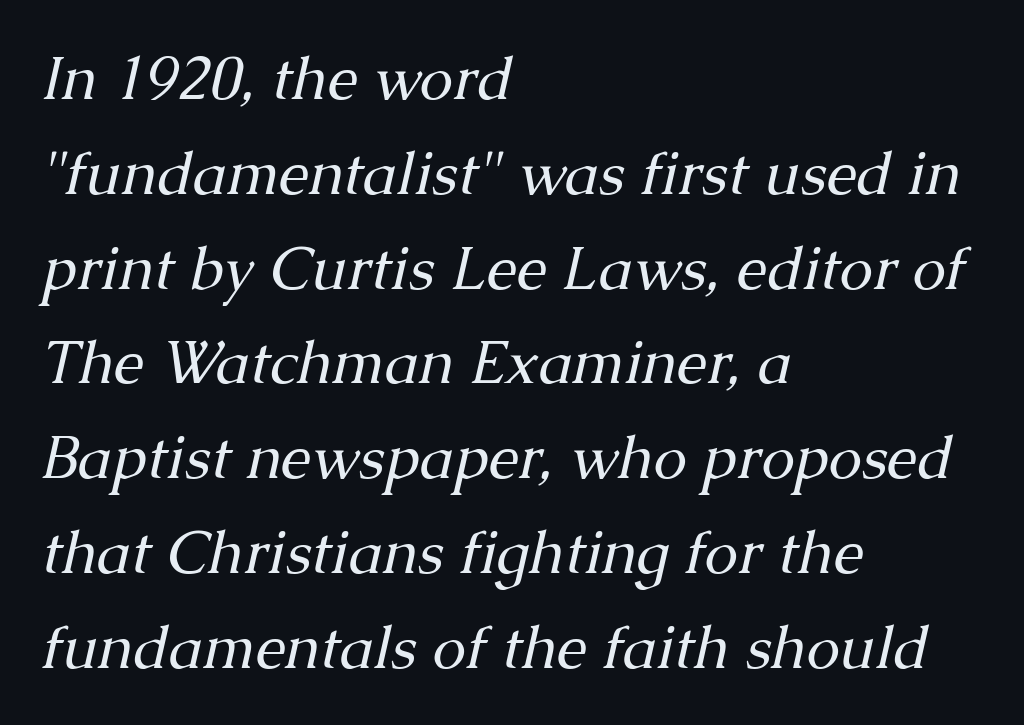
The image shows 60 px regular-weight serif type, italic (leaning right); set left-aligned, normal line spacing (1.58x), normal letter spacing, not underlined; medium stroke contrast and a medium x-height.
